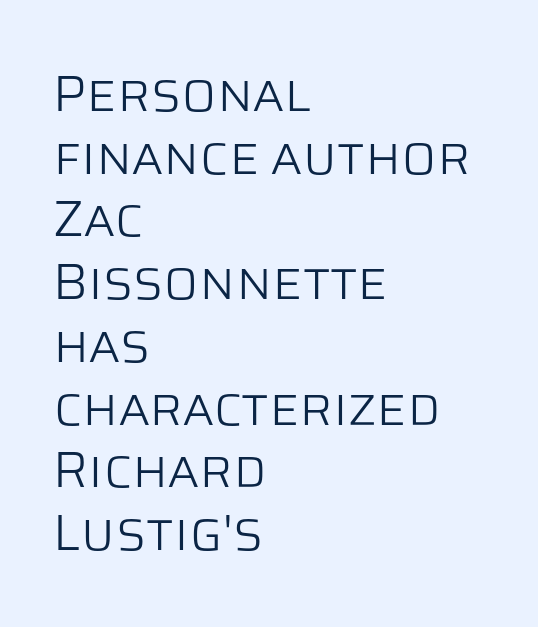
The image shows 51 px light sans-serif type, upright; set left-aligned, line spacing 1.23x, normal letter spacing, not underlined; low stroke contrast and a large x-height.
